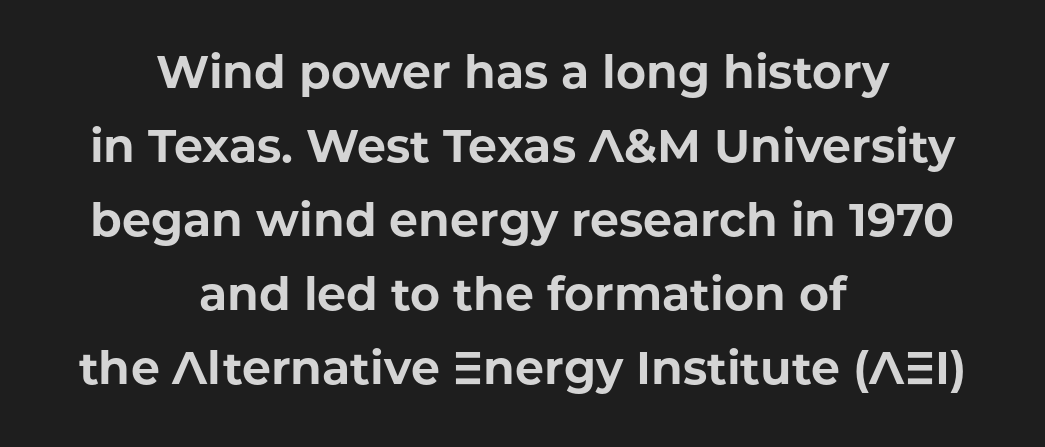
The typesetter chose a symmetrical, centered arrangement here. The designer went with a sans here, leaving each stem footless. What weight is shown? A full bold with thick strokes. Descenders are the only things crossing below the line. Leading: standard.
